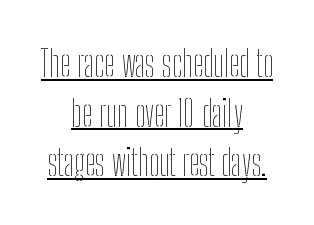
Q: Is the text bold? A: No.
Q: Is the text italic (slanted)? A: No, it is upright.
Q: Is the text underlined? A: Yes.
Q: How is the paragraph aligned? A: Centered.
Q: Is the spacing between letters normal or unusually wide? A: Normal.
Q: Is the spacing between lines tight, normal or loose? A: Normal.
Q: Width (condensed, normal, or wide)? A: Condensed.
Q: Stroke contrast? A: Low.
Q: x-height? A: Medium.
Q: Monospaced? A: No.
